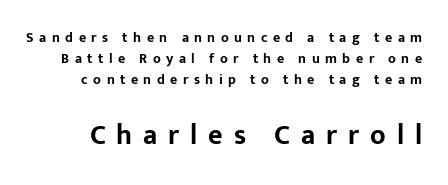
The image shows 28 px bold sans-serif type, upright; set normal line spacing (1.51x), unusually wide letter spacing (+0.39 em), not underlined; the second (bottom) block is 2.0x larger; low stroke contrast and a medium x-height.
